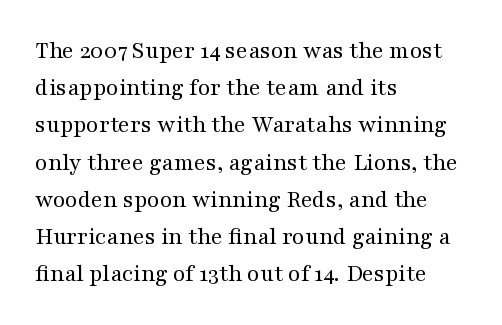
The image shows 25 px text type, upright; set left-aligned, normal line spacing (1.49x), normal letter spacing, not underlined.
